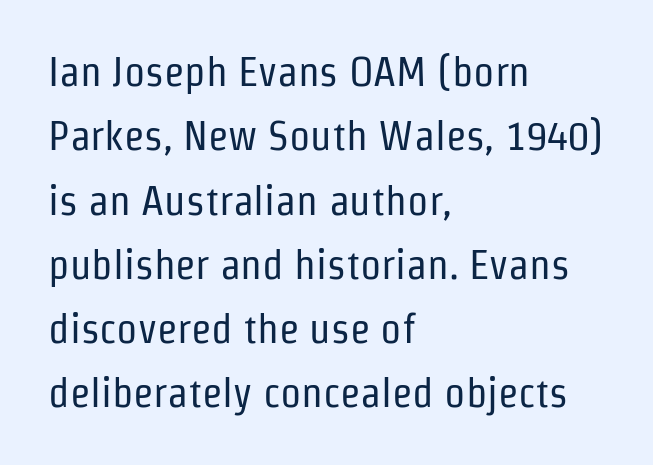
{"serif": "no", "italic": "no", "bold": "no", "weight": "regular", "width": "condensed", "stroke_contrast": "low", "x_height": "medium", "monospaced": "no", "underline": "no", "align": "left", "line_spacing": "normal", "line_spacing_ratio": 1.53, "letter_spacing": "normal", "letter_spacing_em": 0.0, "glyph_px": 42}
